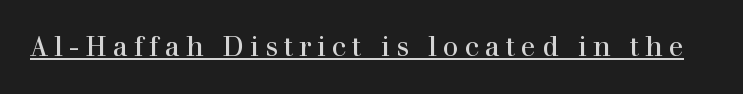
Q: Is the text italic (slanted)? A: No, it is upright.
Q: Is the text underlined? A: Yes.
Q: Is the spacing between letters normal or unusually wide? A: Unusually wide.
